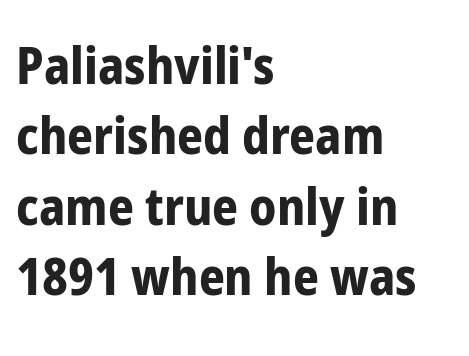
{"serif": "no", "italic": "no", "bold": "yes", "weight": "bold", "width": "condensed", "stroke_contrast": "low", "x_height": "medium", "monospaced": "no", "underline": "no", "align": "left", "line_spacing": "normal", "line_spacing_ratio": 1.38, "letter_spacing": "normal", "letter_spacing_em": 0.0, "glyph_px": 51}
